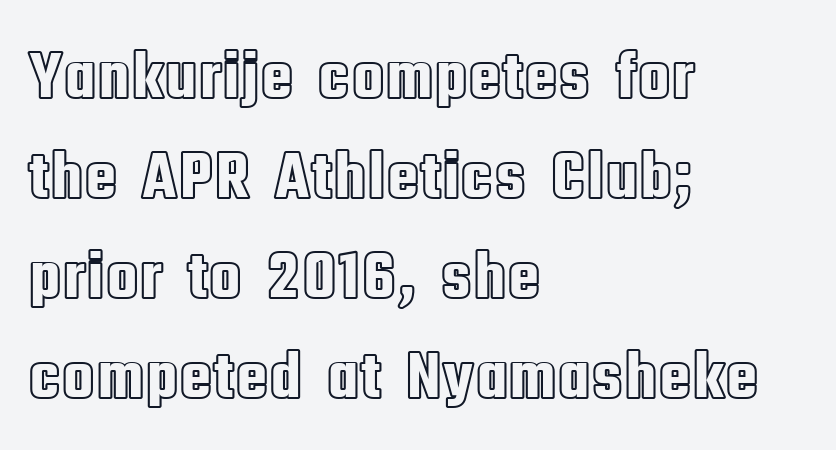
Horizontal bands of white between lines are of average thickness. The paragraph has a hard left edge and a soft right edge. This sample has the flowing, uneven cadence of proportional lettering. Honestly, the letter spacing is just normal — you wouldn't notice it. Unlike italic type, these characters show no tilt at all. Glance below the letters and you will spot only blank space.
